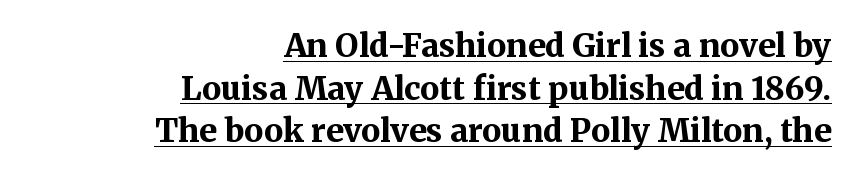
Q: Is the text bold? A: Yes.
Q: Is the text italic (slanted)? A: No, it is upright.
Q: Is the typeface a serif or a sans-serif typeface? A: Serif.
Q: Is the text underlined? A: Yes.
Q: How is the paragraph aligned? A: Right-aligned.
Q: Is the spacing between letters normal or unusually wide? A: Normal.
Q: Is the spacing between lines tight, normal or loose? A: Normal.
Q: Width (condensed, normal, or wide)? A: Normal.
Q: Stroke contrast? A: Medium.
Q: x-height? A: Medium.
Q: Monospaced? A: No.
